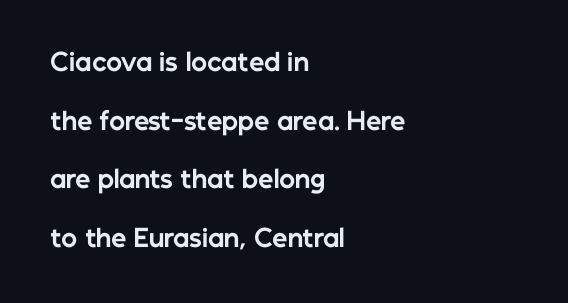
Q: Is the text bold? A: Yes.
Q: Is the text italic (slanted)? A: No, it is upright.
Q: Is the text underlined? A: No.
Q: How is the paragraph aligned? A: Left-aligned.
Q: Is the spacing between letters normal or unusually wide? A: Normal.
Q: Is the spacing between lines tight, normal or loose? A: Loose.
